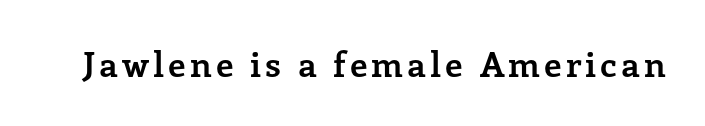
The image shows 35 px semibold serif type, upright; set not underlined; low stroke contrast and a medium x-height.
